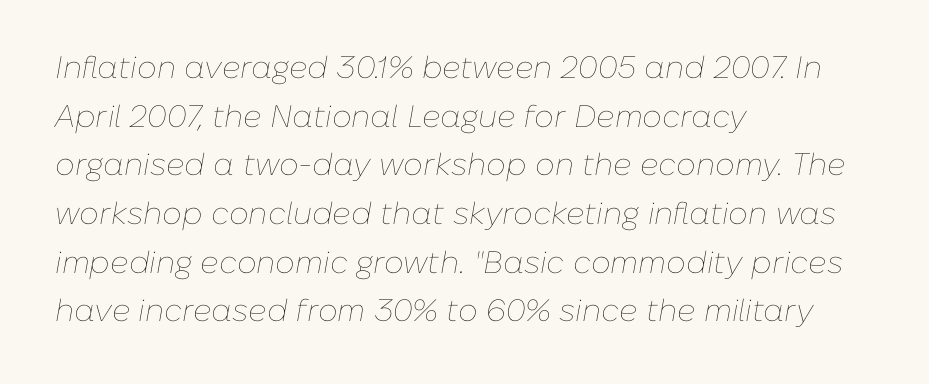
Q: Is the text bold? A: No.
Q: Is the text italic (slanted)? A: Yes, it leans right by about 10 degrees.
Q: Is the text underlined? A: No.
Q: How is the paragraph aligned? A: Left-aligned.
Q: Is the spacing between letters normal or unusually wide? A: Normal.
Q: Is the spacing between lines tight, normal or loose? A: Normal.
Q: Width (condensed, normal, or wide)? A: Normal.
Q: Stroke contrast? A: Low.
Q: x-height? A: Medium.
Q: Monospaced? A: No.
